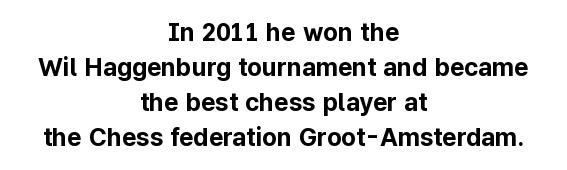
Q: Is the text bold? A: Yes.
Q: Is the text italic (slanted)? A: No, it is upright.
Q: Is the text underlined? A: No.
Q: How is the paragraph aligned? A: Centered.
Q: Is the spacing between letters normal or unusually wide? A: Normal.
Q: Is the spacing between lines tight, normal or loose? A: Normal.
